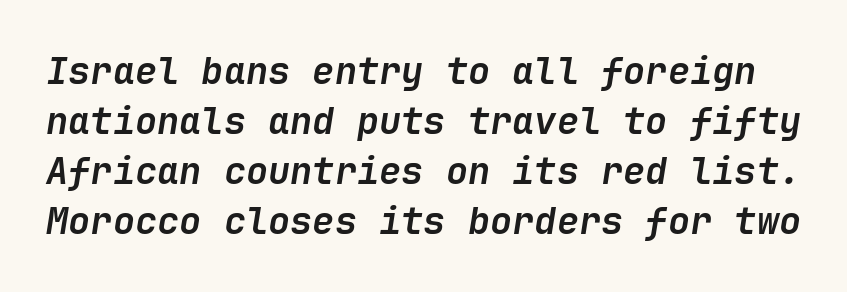
Notice how descenders clear the ascenders below comfortably — that's standard leading. Quick note: italic. In terms of weight, the rendering is a true, heavy bold. Nothing unusual about the tracking: characters are spaced as the font intends. Anything drawn beneath the words? Only blank space.
